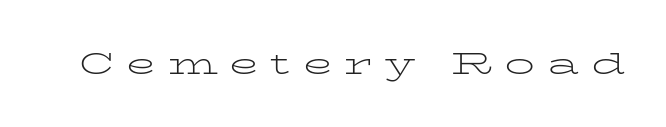
The type sits square on the baseline with zero lean. The face used here is seriffed, in the tradition of book romans. Think of a printed novel: that variable character pitch is what you see here. Letters rest on an invisible, unmarked baseline. The font sits on the lighter half of the weight spectrum, regular included.
